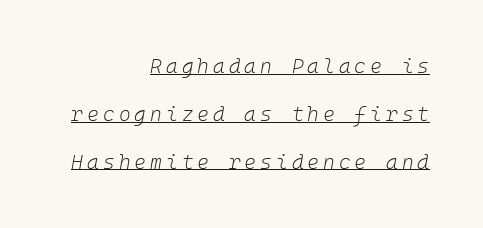
The specimen reads as italic at a glance. Short and long lines alike share a common ending point at right. Compared with typical body copy, the letter spacing here is much looser. This reads as an unemphasized weight, regular at the heaviest.
